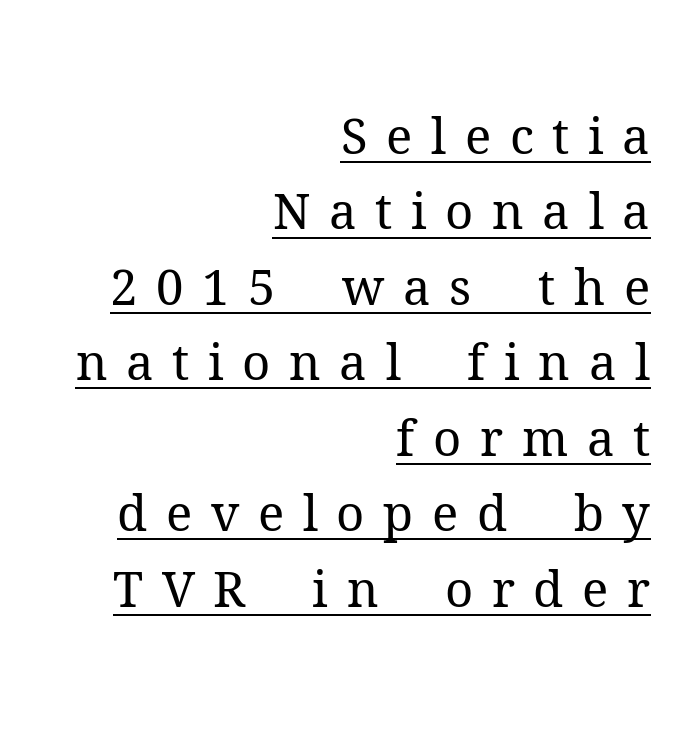
The image shows 49 px regular-weight serif type, upright; set right-aligned, normal line spacing (1.54x), unusually wide letter spacing (+0.38 em), underlined; medium stroke contrast and a medium x-height.
